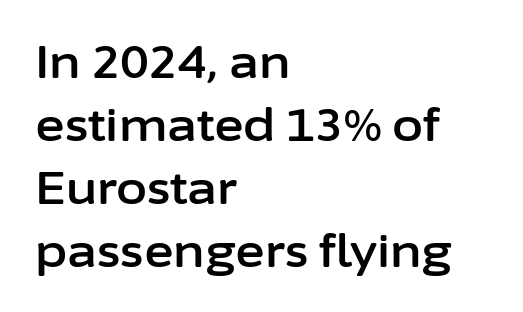
{"serif": "no", "italic": "no", "width": "normal", "stroke_contrast": "low", "x_height": "medium", "monospaced": "no", "underline": "no", "align": "left", "line_spacing": "normal", "line_spacing_ratio": 1.4, "letter_spacing": "normal", "letter_spacing_em": 0.0, "glyph_px": 45}
